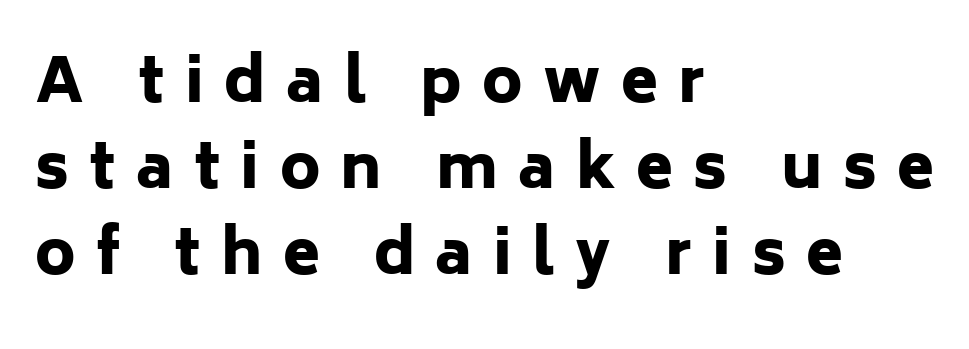
Q: Is the text bold? A: Yes.
Q: Is the text italic (slanted)? A: No, it is upright.
Q: Is the typeface a serif or a sans-serif typeface? A: Sans-serif.
Q: Is the text underlined? A: No.
Q: How is the paragraph aligned? A: Left-aligned.
Q: Is the spacing between letters normal or unusually wide? A: Unusually wide.
Q: Is the spacing between lines tight, normal or loose? A: Normal.
Q: Width (condensed, normal, or wide)? A: Normal.
Q: Stroke contrast? A: Low.
Q: x-height? A: Medium.
Q: Monospaced? A: No.
